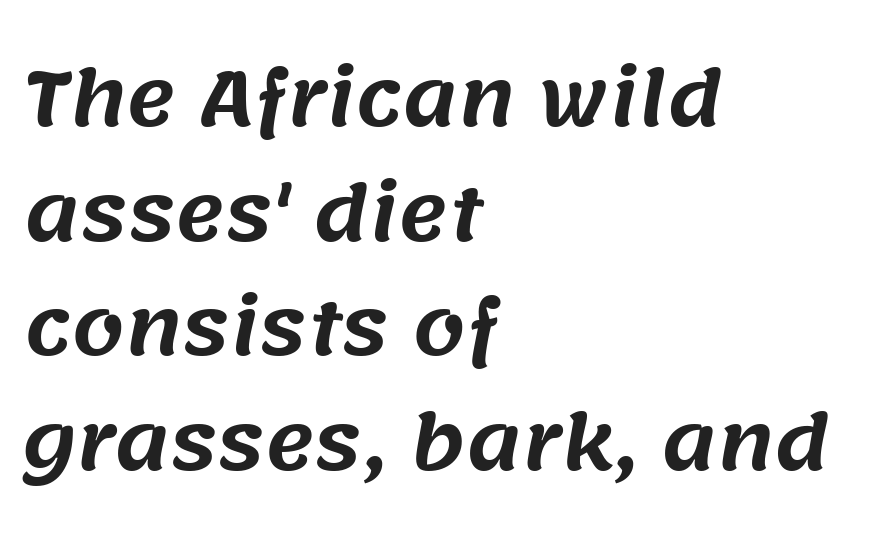
Q: Is the typeface a serif or a sans-serif typeface? A: Sans-serif.
Q: Is the text underlined? A: No.
Q: How is the paragraph aligned? A: Left-aligned.
Q: Is the spacing between letters normal or unusually wide? A: Normal.
Q: Is the spacing between lines tight, normal or loose? A: Normal.
Q: Width (condensed, normal, or wide)? A: Normal.
Q: Stroke contrast? A: Medium.
Q: x-height? A: Large.
Q: Monospaced? A: No.
